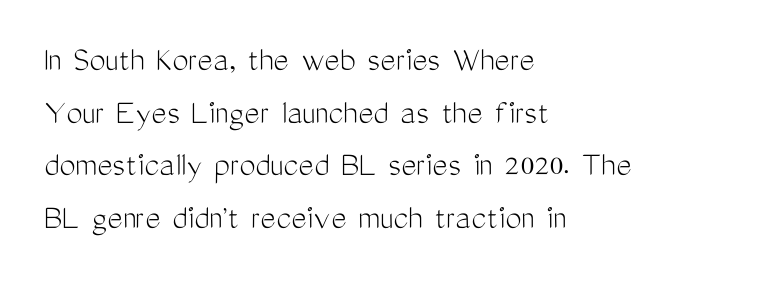
Q: Is the text bold? A: No.
Q: Is the text italic (slanted)? A: No, it is upright.
Q: Is the typeface a serif or a sans-serif typeface? A: Sans-serif.
Q: Is the text underlined? A: No.
Q: How is the paragraph aligned? A: Left-aligned.
Q: Is the spacing between letters normal or unusually wide? A: Normal.
Q: Is the spacing between lines tight, normal or loose? A: Normal.
Q: Width (condensed, normal, or wide)? A: Condensed.
Q: Stroke contrast? A: Medium.
Q: x-height? A: Medium.
Q: Monospaced? A: No.
